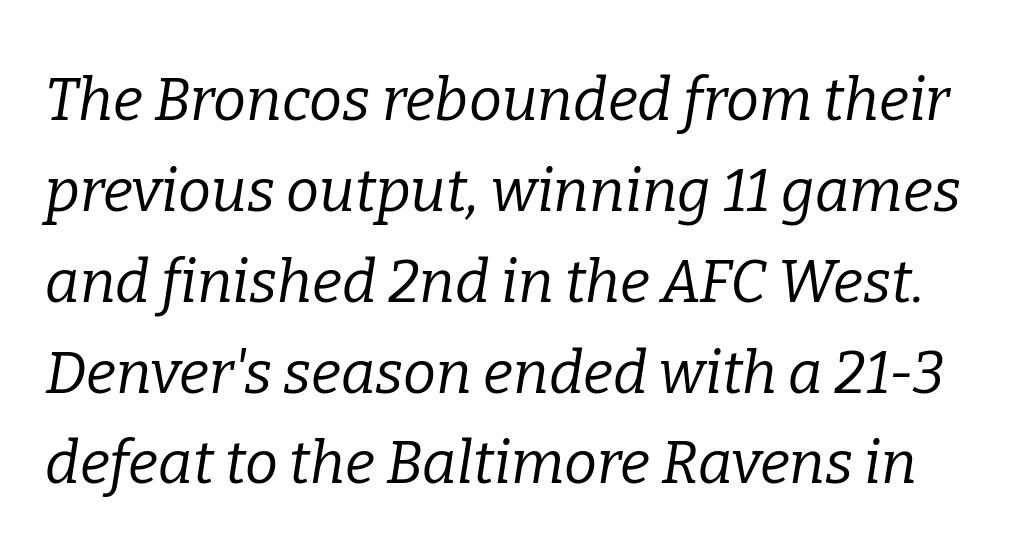
The image shows 59 px regular-weight serif type, italic (leaning right); set normal line spacing (1.54x), normal letter spacing, not underlined; low stroke contrast and a medium x-height.
